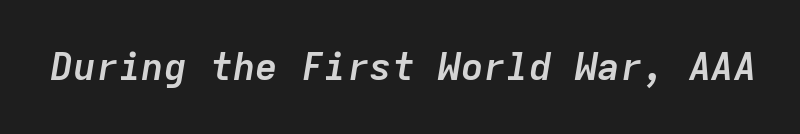
Q: Is the text bold? A: Yes.
Q: Is the text italic (slanted)? A: Yes, it leans right by about 9 degrees.
Q: Is the text underlined? A: No.
Q: Is the spacing between letters normal or unusually wide? A: Normal.
Q: Width (condensed, normal, or wide)? A: Normal.
Q: Stroke contrast? A: Low.
Q: x-height? A: Medium.
Q: Monospaced? A: Yes.
